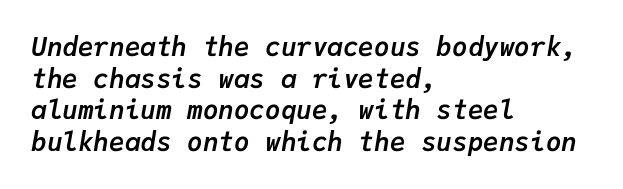
The image shows 26 px bold type, italic (leaning right); set left-aligned, line spacing 1.22x, normal letter spacing, not underlined.
